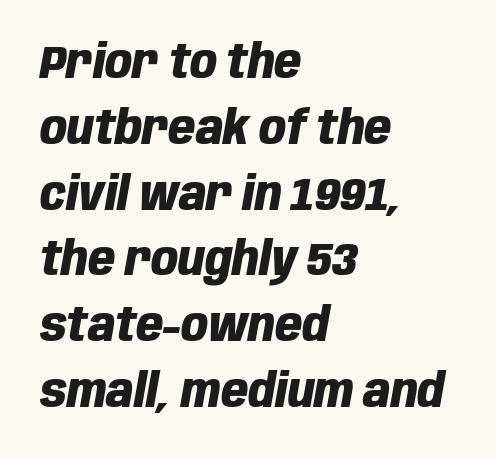
{"italic": "yes", "lean": "right", "slant_degrees": 10, "bold": "yes", "weight": "heavy", "width": "condensed", "stroke_contrast": "low", "x_height": "large", "monospaced": "no", "underline": "no", "align": "left", "line_spacing": "normal", "line_spacing_ratio": 1.4, "letter_spacing": "normal", "letter_spacing_em": 0.0, "glyph_px": 47}
